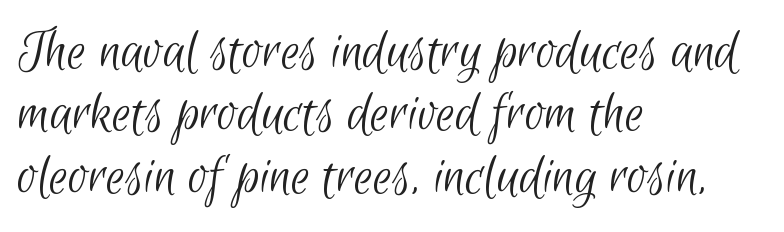
The image shows 60 px light, condensed sans-serif type; set left-aligned, tight line spacing (1.04x), normal letter spacing, not underlined; low stroke contrast and a small x-height.
